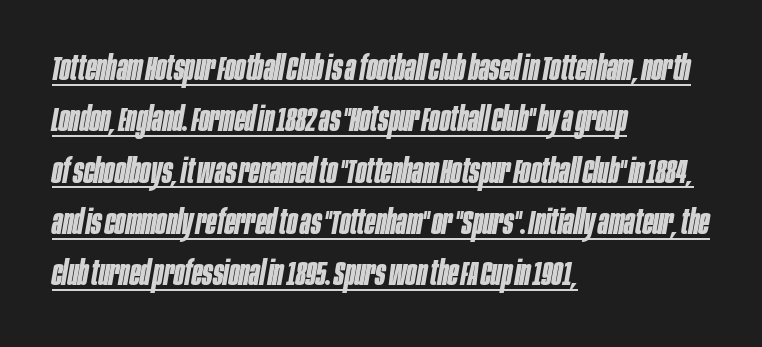
{"italic": "yes", "lean": "right", "slant_degrees": 10, "bold": "yes", "weight": "bold", "width": "condensed", "stroke_contrast": "low", "x_height": "large", "monospaced": "no", "underline": "yes", "align": "left", "line_spacing": "normal", "line_spacing_ratio": 1.51, "letter_spacing": "normal", "letter_spacing_em": 0.0, "glyph_px": 34}
